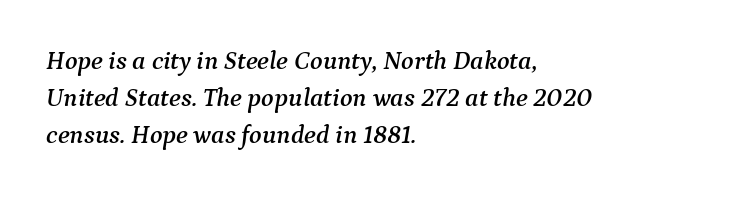
The image shows 26 px text type, italic (leaning right); set left-aligned, normal line spacing (1.42x), normal letter spacing, not underlined.
